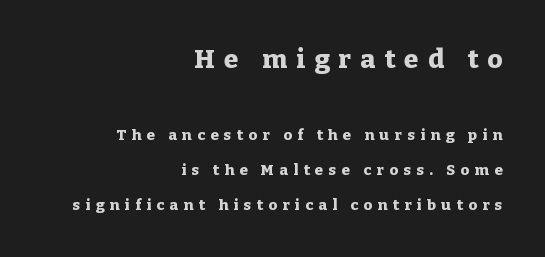
Q: Is the text bold? A: Yes.
Q: Is the text italic (slanted)? A: No, it is upright.
Q: Is the text underlined? A: No.
Q: How is the paragraph aligned? A: Right-aligned.
Q: Is the spacing between letters normal or unusually wide? A: Unusually wide.
Q: Is the spacing between lines tight, normal or loose? A: Loose.
Q: Which block of text is set in a larger size, the first (top) or the second (bottom)? A: The first (top) one.
